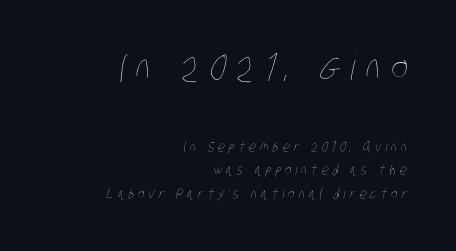
The image shows 36 px thin, condensed type; set right-aligned, normal line spacing (1.67x), unusually wide letter spacing (+0.29 em), not underlined; the first (top) block is 2.57x larger; low stroke contrast and a large x-height.
